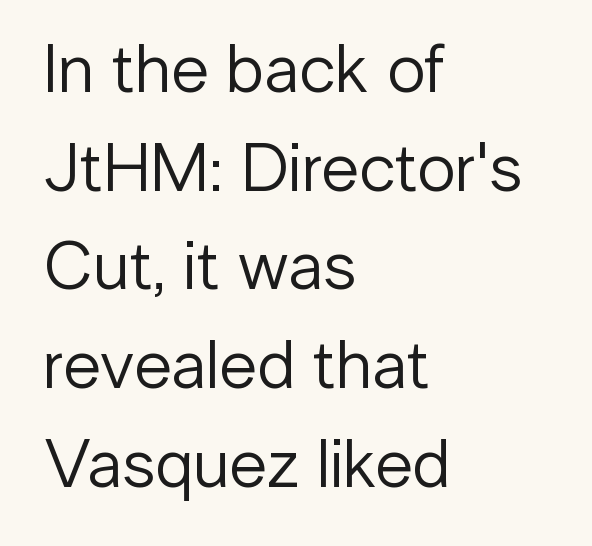
Vertically, the passage feels balanced, rows spaced as you'd expect. This sample has the flowing, uneven cadence of proportional lettering. Heaviness? Minimal to ordinary, like unemphasized prose. A sans-serif font was chosen for this passage. All the whitespace from short lines collects on the right.
